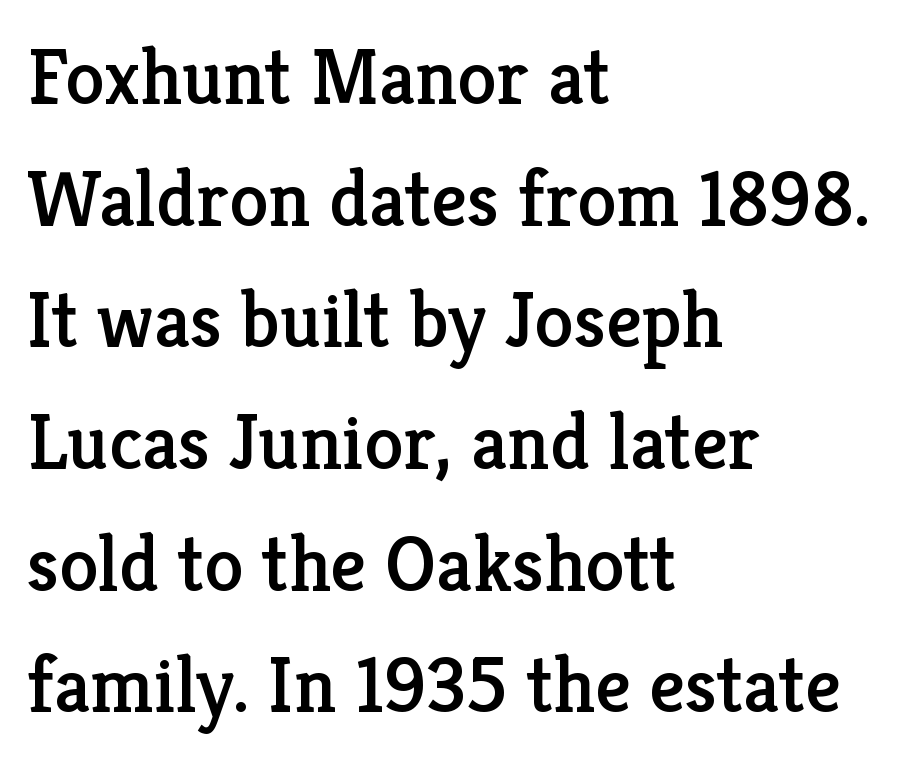
{"serif": "yes", "italic": "no", "width": "normal", "stroke_contrast": "low", "x_height": "medium", "monospaced": "no", "underline": "no", "align": "left", "line_spacing": "normal", "line_spacing_ratio": 1.54, "letter_spacing": "normal", "letter_spacing_em": 0.0, "glyph_px": 79}
